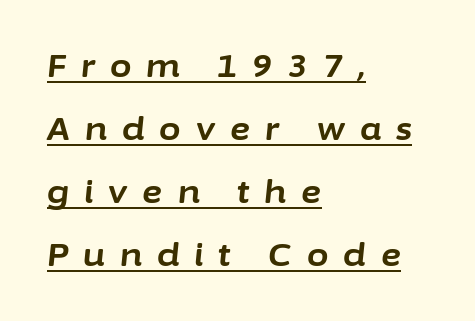
The image shows 31 px bold type, italic (leaning right); set left-aligned, loose line spacing (2.03x), unusually wide letter spacing (+0.49 em), underlined; low stroke contrast and a medium x-height.
